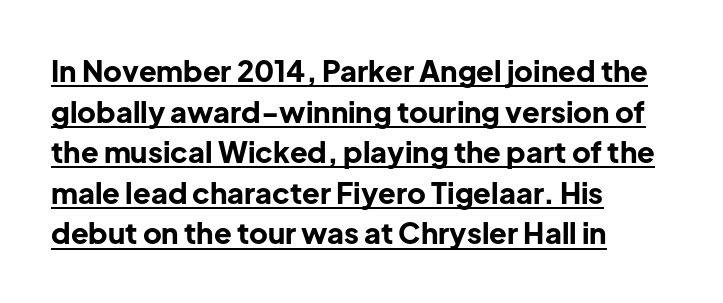
The image shows 29 px bold sans-serif type, upright; set left-aligned, normal line spacing (1.4x), normal letter spacing, underlined; low stroke contrast and a medium x-height.
